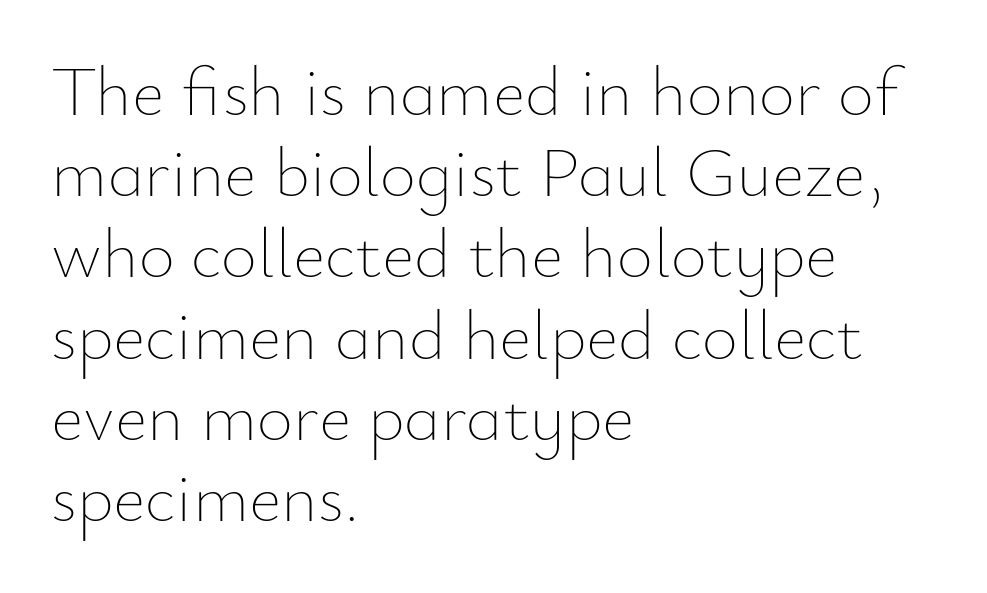
Q: Is the text bold? A: No.
Q: Is the text italic (slanted)? A: No, it is upright.
Q: Is the text underlined? A: No.
Q: How is the paragraph aligned? A: Left-aligned.
Q: Is the spacing between letters normal or unusually wide? A: Normal.
Q: Width (condensed, normal, or wide)? A: Normal.
Q: Stroke contrast? A: Low.
Q: x-height? A: Small.
Q: Monospaced? A: No.
